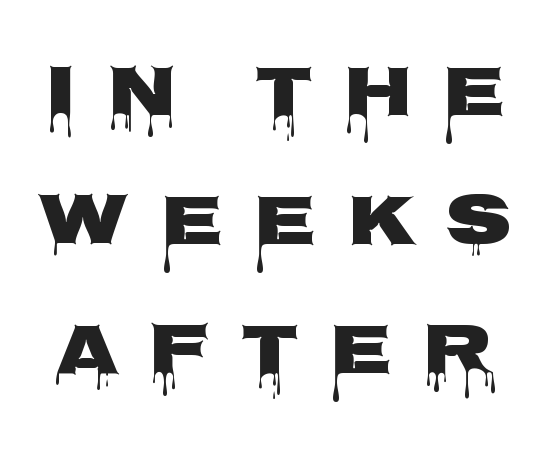
I'd call this a sans setting — the letters go barefoot. Honestly, there is no underline to notice here at all. Inter-character spacing is expanded well beyond the font's built-in metrics. Is this a fixed-width face? No — the glyphs have proportional, varying widths. This sample uses an upright cut, with every glyph sitting square on the baseline.
